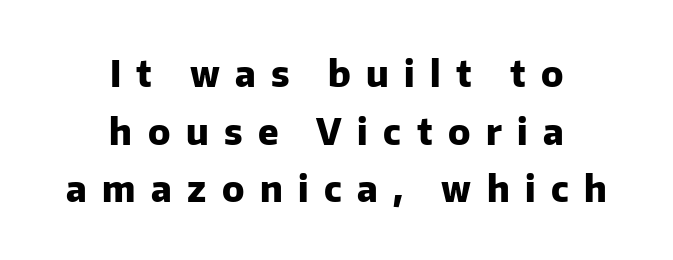
The image shows 36 px heavy sans-serif type, upright; set centered, normal line spacing (1.6x), unusually wide letter spacing (+0.43 em), not underlined; low stroke contrast and a medium x-height.
